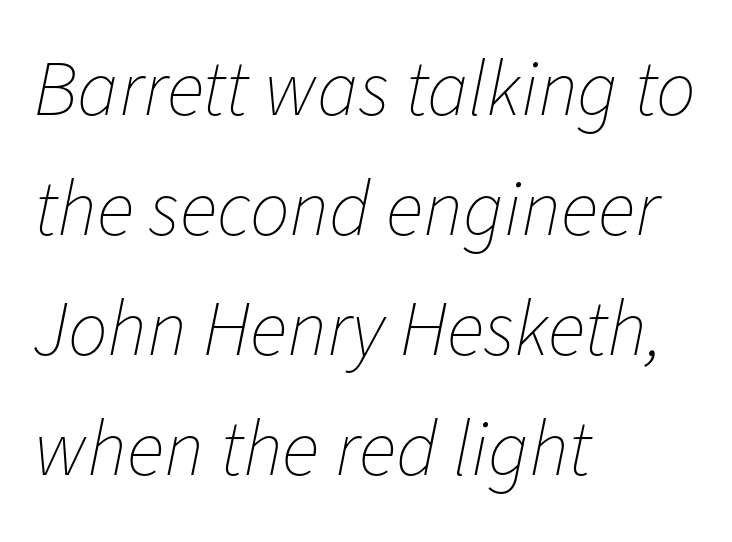
Q: Is the text bold? A: No.
Q: Is the text italic (slanted)? A: Yes, it leans right by about 11 degrees.
Q: Is the text underlined? A: No.
Q: How is the paragraph aligned? A: Left-aligned.
Q: Is the spacing between letters normal or unusually wide? A: Normal.
Q: Is the spacing between lines tight, normal or loose? A: Normal.
Q: Width (condensed, normal, or wide)? A: Normal.
Q: Stroke contrast? A: Low.
Q: x-height? A: Medium.
Q: Monospaced? A: No.
